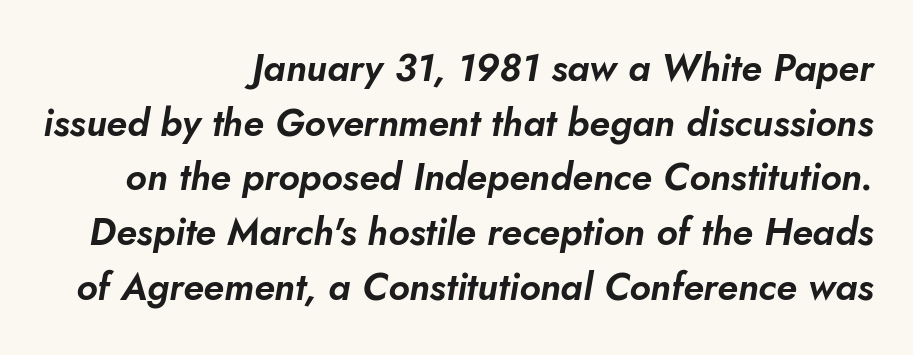
{"italic": "yes", "lean": "right", "slant_degrees": 10, "width": "normal", "stroke_contrast": "low", "x_height": "small", "monospaced": "no", "underline": "no", "align": "right", "line_spacing": "normal", "line_spacing_ratio": 1.44, "letter_spacing": "normal", "letter_spacing_em": 0.0, "glyph_px": 38}
